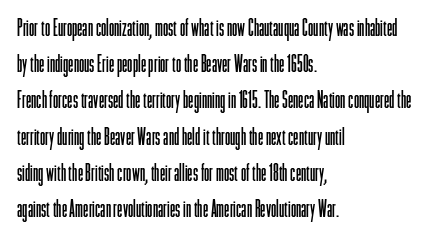
Q: Is the text bold? A: No.
Q: Is the text italic (slanted)? A: No, it is upright.
Q: Is the text underlined? A: No.
Q: How is the paragraph aligned? A: Left-aligned.
Q: Is the spacing between letters normal or unusually wide? A: Normal.
Q: Is the spacing between lines tight, normal or loose? A: Normal.
